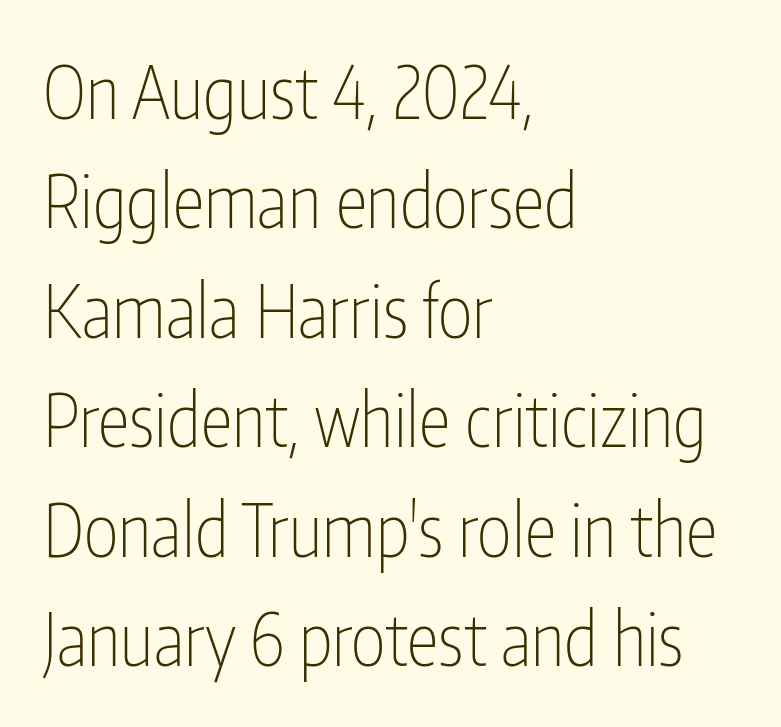
Q: Is the text bold? A: No.
Q: Is the text italic (slanted)? A: No, it is upright.
Q: Is the typeface a serif or a sans-serif typeface? A: Sans-serif.
Q: Is the text underlined? A: No.
Q: How is the paragraph aligned? A: Left-aligned.
Q: Is the spacing between letters normal or unusually wide? A: Normal.
Q: Is the spacing between lines tight, normal or loose? A: Normal.
Q: Width (condensed, normal, or wide)? A: Condensed.
Q: Stroke contrast? A: Low.
Q: x-height? A: Medium.
Q: Monospaced? A: No.
